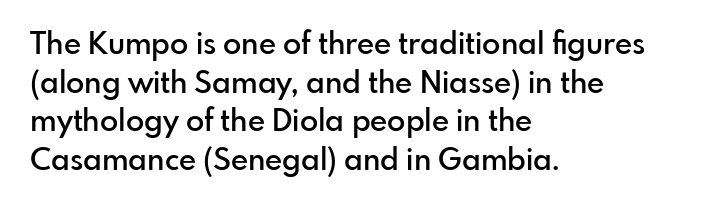
{"serif": "no", "italic": "no", "bold": "semi", "weight": "semibold", "width": "normal", "stroke_contrast": "low", "x_height": "small", "monospaced": "no", "underline": "no", "align": "left", "line_spacing": "normal", "line_spacing_ratio": 1.29, "letter_spacing": "normal", "letter_spacing_em": 0.0, "glyph_px": 30}
